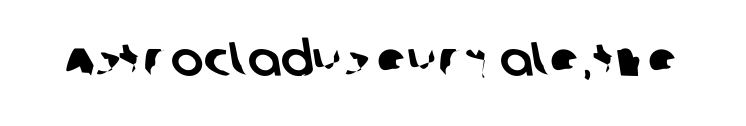
Q: Is the typeface a serif or a sans-serif typeface? A: Sans-serif.
Q: Is the text underlined? A: No.
Q: Is the spacing between letters normal or unusually wide? A: Normal.
Q: Width (condensed, normal, or wide)? A: Normal.
Q: Stroke contrast? A: Low.
Q: x-height? A: Large.
Q: Monospaced? A: No.
